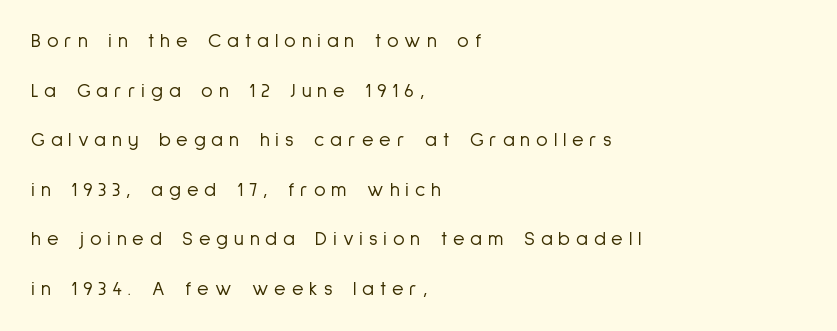
The image shows 20 px text type, upright; set left-aligned, loose line spacing (2.48x), unusually wide letter spacing (+0.29 em), not underlined.
